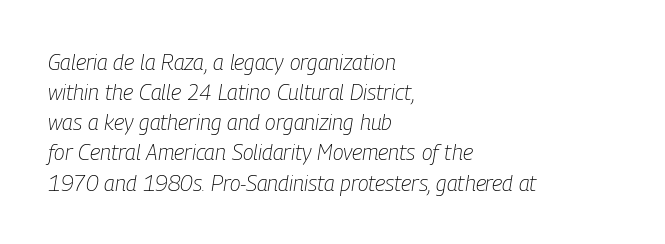
{"italic": "yes", "lean": "right", "slant_degrees": 9, "bold": "no", "underline": "no", "align": "left", "line_spacing": "normal", "line_spacing_ratio": 1.37, "letter_spacing": "normal", "letter_spacing_em": 0.0, "glyph_px": 22}
